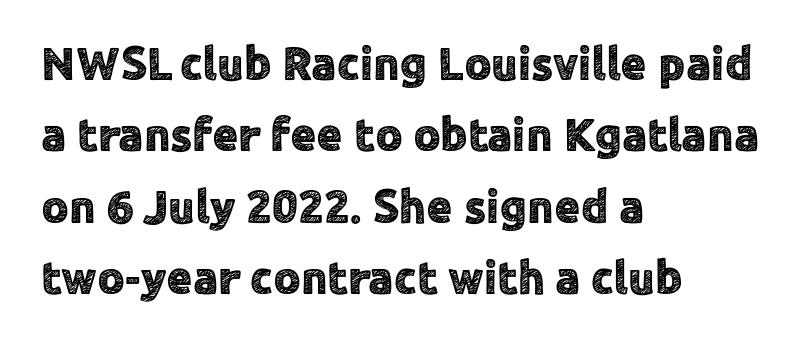
Each line starts at the same left margin while the right side varies. Rule under the text: the space is simply empty. Notice how the stems are strictly vertical — no italics here. Horizontal bands of white between lines are of average thickness. The gaps between neighbouring characters are ordinary and unremarkable.
